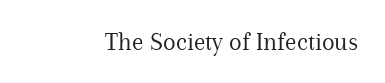
{"italic": "no", "bold": "no", "underline": "no", "letter_spacing": "normal", "letter_spacing_em": 0.0, "glyph_px": 26}
